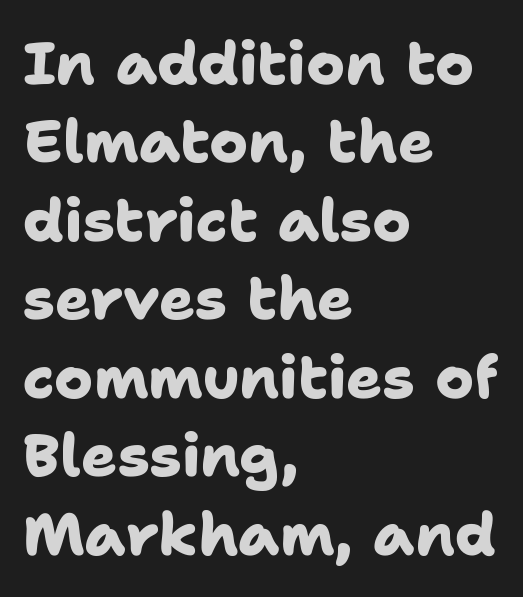
The image shows 59 px heavy sans-serif type; set left-aligned, normal line spacing (1.33x), normal letter spacing, not underlined; low stroke contrast and a medium x-height.
